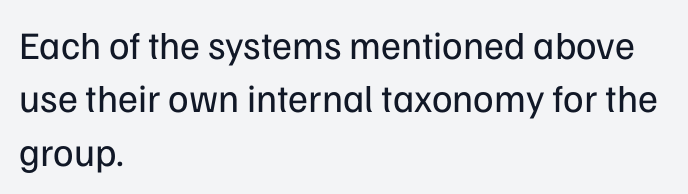
{"serif": "no", "italic": "no", "bold": "no", "weight": "regular", "width": "normal", "stroke_contrast": "low", "x_height": "medium", "monospaced": "no", "underline": "no", "align": "left", "line_spacing": "normal", "line_spacing_ratio": 1.37, "letter_spacing": "normal", "letter_spacing_em": 0.0, "glyph_px": 39}
